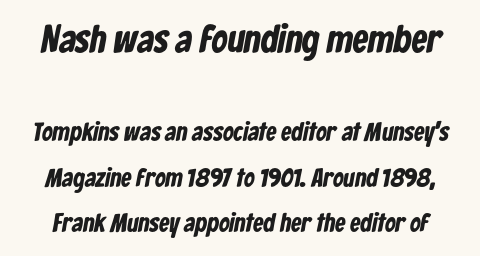
{"serif": "no", "bold": "yes", "weight": "bold", "width": "condensed", "stroke_contrast": "low", "x_height": "medium", "monospaced": "no", "underline": "no", "line_spacing_ratio": 1.76, "letter_spacing": "normal", "letter_spacing_em": 0.0, "larger_block": "first", "size_ratio": 1.5, "glyph_px": 39}
